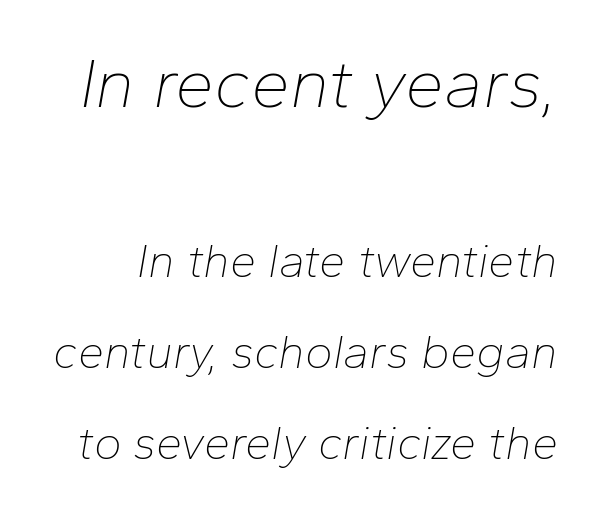
{"italic": "yes", "lean": "right", "slant_degrees": 10, "bold": "no", "weight": "thin", "width": "normal", "stroke_contrast": "low", "x_height": "medium", "monospaced": "no", "underline": "no", "line_spacing": "loose", "line_spacing_ratio": 1.94, "letter_spacing": "normal", "letter_spacing_em": 0.0, "larger_block": "first", "size_ratio": 1.49, "glyph_px": 70}
